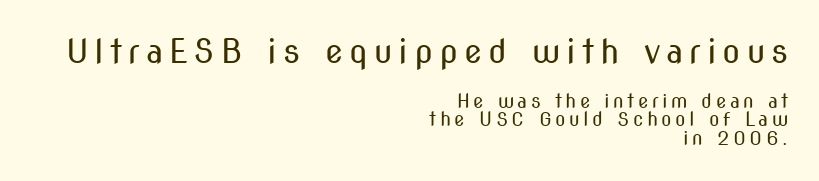
{"serif": "no", "italic": "no", "bold": "no", "weight": "regular", "width": "condensed", "stroke_contrast": "medium", "x_height": "medium", "monospaced": "no", "underline": "no", "align": "right", "line_spacing": "tight", "line_spacing_ratio": 0.96, "larger_block": "first", "size_ratio": 1.74, "glyph_px": 33}
